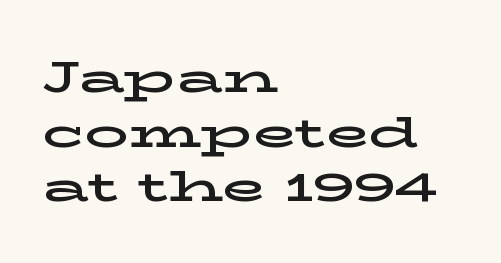
The image shows 44 px wide serif type, upright; set left-aligned, line spacing 1.24x, normal letter spacing, not underlined; low stroke contrast and a medium x-height.
